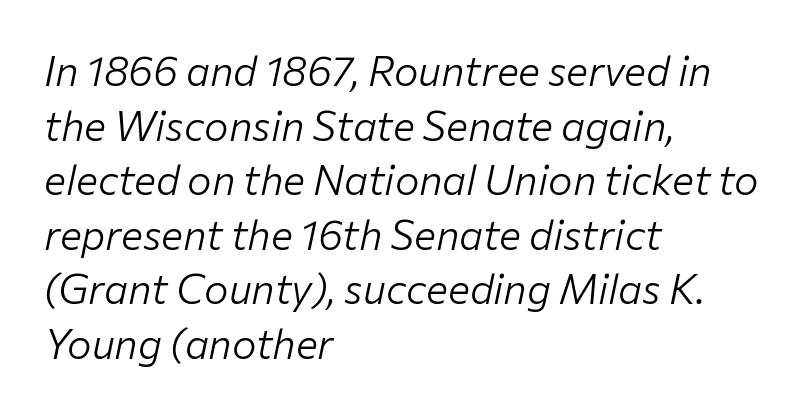
Q: Is the text bold? A: No.
Q: Is the text italic (slanted)? A: Yes, it leans right by about 12 degrees.
Q: Is the text underlined? A: No.
Q: How is the paragraph aligned? A: Left-aligned.
Q: Is the spacing between letters normal or unusually wide? A: Normal.
Q: Is the spacing between lines tight, normal or loose? A: Normal.
Q: Width (condensed, normal, or wide)? A: Normal.
Q: Stroke contrast? A: Low.
Q: x-height? A: Medium.
Q: Monospaced? A: No.
